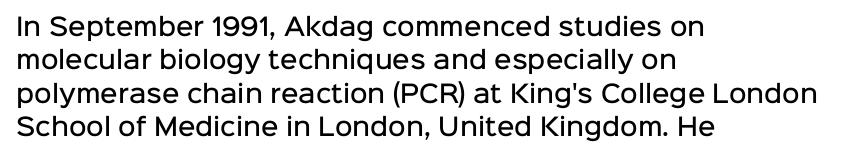
The image shows 24 px text type, upright; set left-aligned, normal line spacing (1.39x), normal letter spacing, not underlined.
